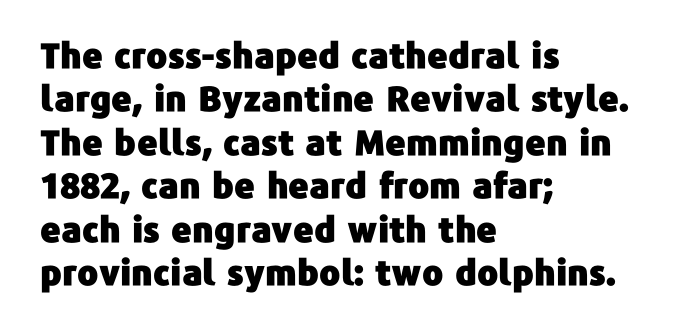
The paragraph shown leans on its left margin. The letters sit at their default tracking, neither squeezed nor spread. This is roman type, the default non-slanted kind. The letters advance in unequal steps, a hallmark of proportional type. Bare-footed words on every line. The type family on display is of the sans-serif kind.
